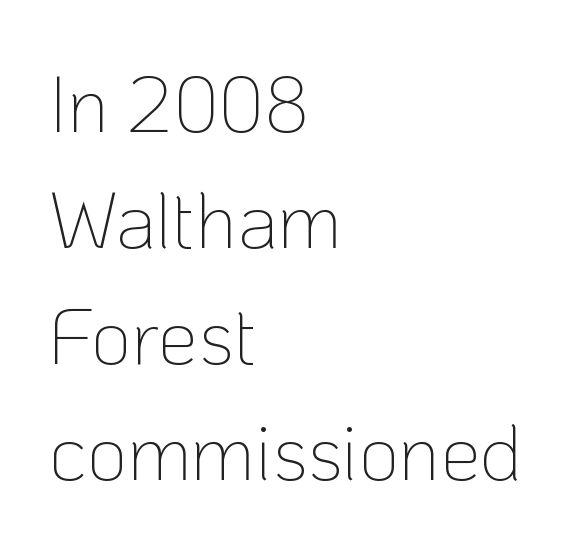
Q: Is the text bold? A: No.
Q: Is the text italic (slanted)? A: No, it is upright.
Q: Is the typeface a serif or a sans-serif typeface? A: Sans-serif.
Q: Is the text underlined? A: No.
Q: How is the paragraph aligned? A: Left-aligned.
Q: Is the spacing between letters normal or unusually wide? A: Normal.
Q: Is the spacing between lines tight, normal or loose? A: Normal.
Q: Width (condensed, normal, or wide)? A: Normal.
Q: Stroke contrast? A: Low.
Q: x-height? A: Medium.
Q: Monospaced? A: No.
